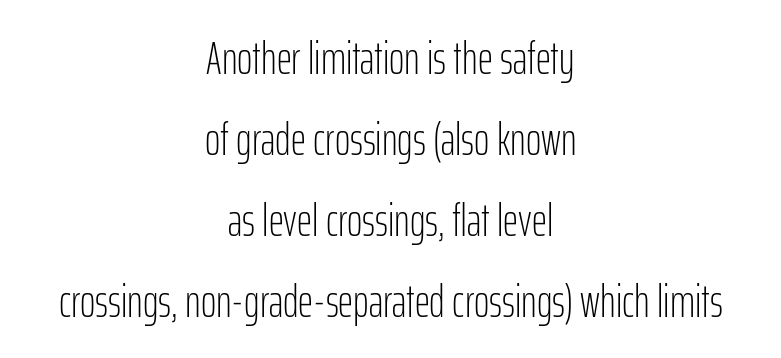
Ordinary non-slanted type is in use. Nothing heavy about these letters — not bold at all. Nope, no serifs anywhere on these letters. Clear beneath every line of the passage.
